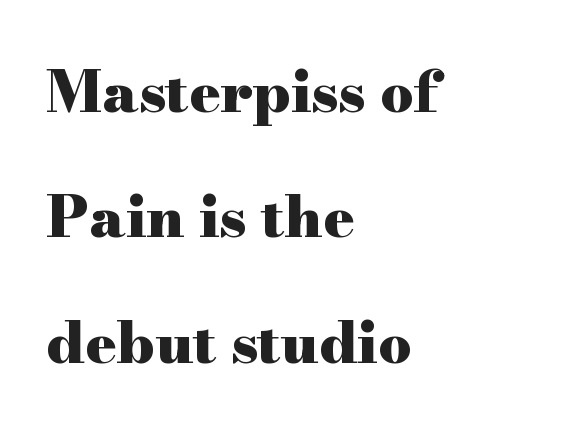
The image shows 58 px heavy, wide serif type, upright; set left-aligned, loose line spacing (2.16x), normal letter spacing, not underlined; high stroke contrast and a small x-height.
